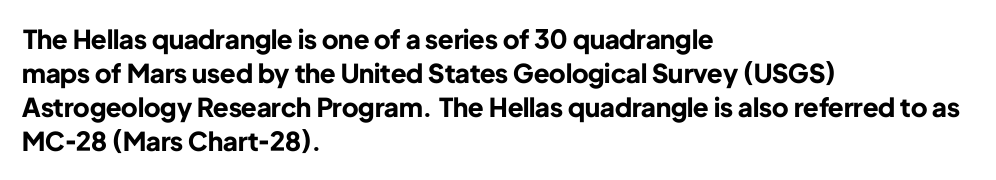
Typeset ragged right — the left edge is the straight one. Words float on clear page, feet unadorned. Vertically, the passage feels balanced, rows spaced as you'd expect. This sample uses plain, unmodified letter spacing. Summary of weight: heavy, a full bold. Characters remain perfectly vertical along every line.
